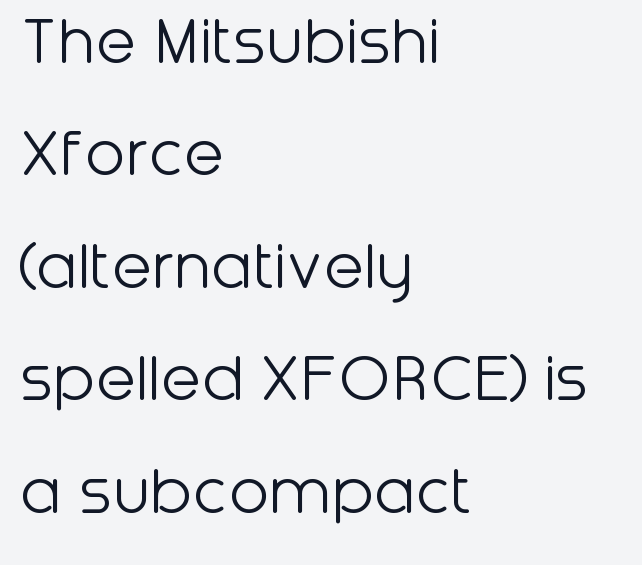
The image shows 74 px light sans-serif type, upright; set left-aligned, normal line spacing (1.52x), normal letter spacing, not underlined; low stroke contrast and a medium x-height.
